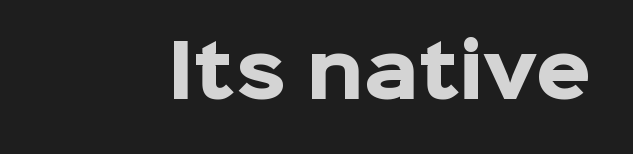
{"serif": "no", "italic": "no", "bold": "yes", "weight": "heavy", "width": "normal", "stroke_contrast": "low", "x_height": "medium", "monospaced": "no", "underline": "no", "letter_spacing": "normal", "letter_spacing_em": 0.0, "glyph_px": 71}
